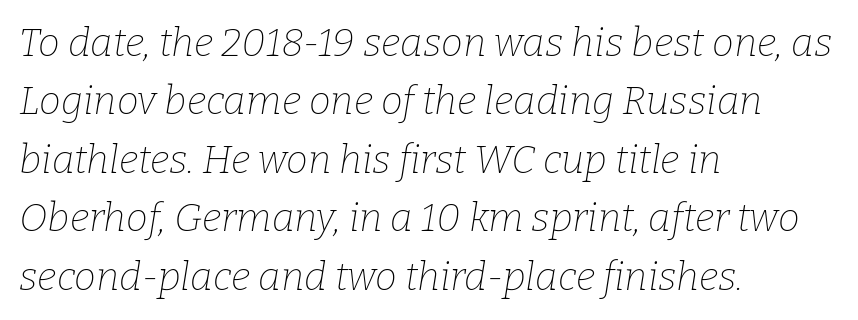
Q: Is the text bold? A: No.
Q: Is the text italic (slanted)? A: Yes, it leans right by about 9 degrees.
Q: Is the typeface a serif or a sans-serif typeface? A: Serif.
Q: Is the text underlined? A: No.
Q: How is the paragraph aligned? A: Left-aligned.
Q: Is the spacing between letters normal or unusually wide? A: Normal.
Q: Is the spacing between lines tight, normal or loose? A: Normal.
Q: Width (condensed, normal, or wide)? A: Normal.
Q: Stroke contrast? A: Low.
Q: x-height? A: Medium.
Q: Monospaced? A: No.
